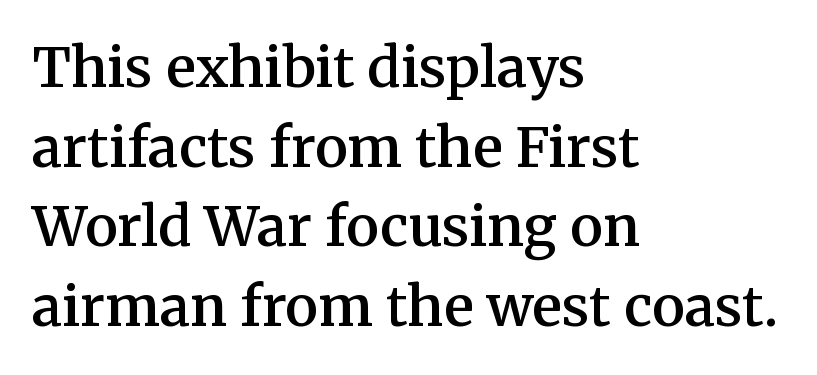
{"serif": "yes", "italic": "no", "bold": "semi", "weight": "semibold", "width": "normal", "stroke_contrast": "medium", "x_height": "medium", "monospaced": "no", "underline": "no", "align": "left", "line_spacing": "normal", "line_spacing_ratio": 1.45, "letter_spacing": "normal", "letter_spacing_em": 0.0, "glyph_px": 55}
